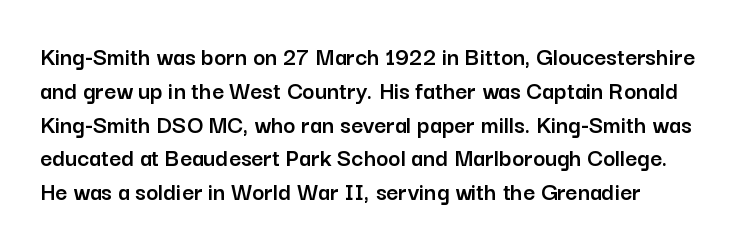
{"italic": "no", "underline": "no", "line_spacing": "normal", "line_spacing_ratio": 1.3, "letter_spacing": "normal", "letter_spacing_em": 0.0, "glyph_px": 26}
